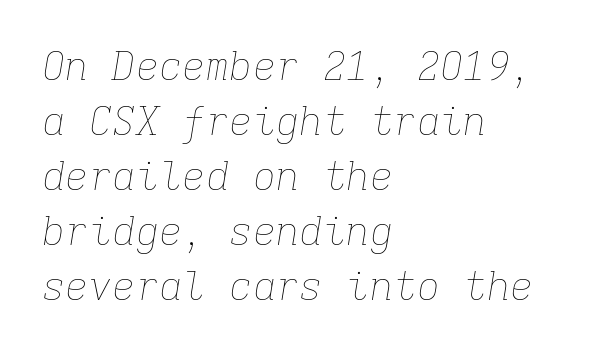
{"italic": "yes", "lean": "right", "slant_degrees": 9, "bold": "no", "weight": "thin", "width": "normal", "stroke_contrast": "low", "x_height": "medium", "monospaced": "yes", "underline": "no", "align": "left", "line_spacing": "normal", "line_spacing_ratio": 1.41, "letter_spacing": "normal", "letter_spacing_em": 0.0, "glyph_px": 39}
